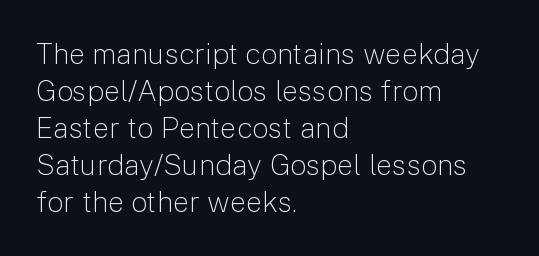
Q: Is the text bold? A: No.
Q: Is the text italic (slanted)? A: No, it is upright.
Q: Is the typeface a serif or a sans-serif typeface? A: Sans-serif.
Q: Is the text underlined? A: No.
Q: How is the paragraph aligned? A: Left-aligned.
Q: Is the spacing between letters normal or unusually wide? A: Normal.
Q: Is the spacing between lines tight, normal or loose? A: Normal.
Q: Width (condensed, normal, or wide)? A: Normal.
Q: Stroke contrast? A: Low.
Q: x-height? A: Medium.
Q: Monospaced? A: No.
